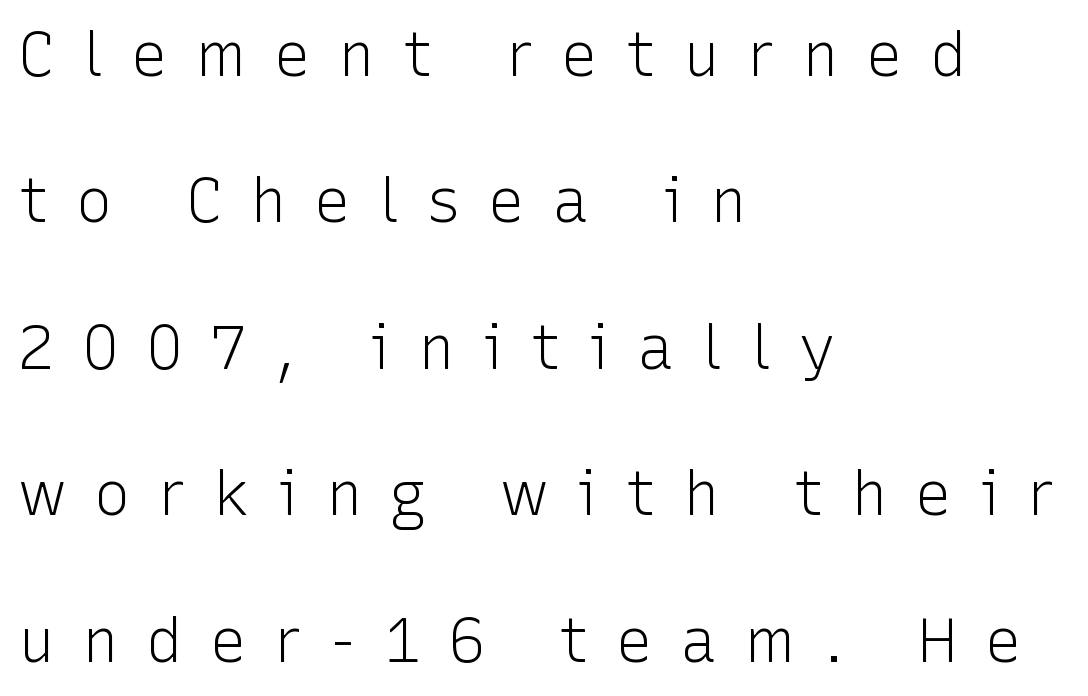
The image shows 61 px light sans-serif type, upright; set left-aligned, loose line spacing (2.4x), unusually wide letter spacing (+0.45 em), not underlined; low stroke contrast and a medium x-height.
